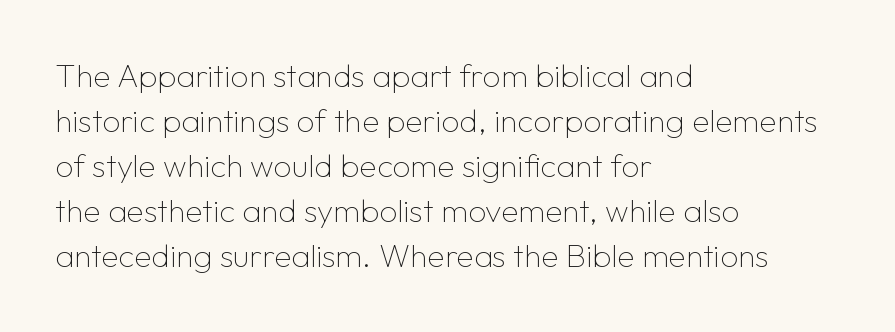
{"serif": "no", "italic": "no", "bold": "no", "weight": "thin", "width": "normal", "stroke_contrast": "low", "x_height": "medium", "monospaced": "no", "underline": "no", "align": "left", "line_spacing": "normal", "line_spacing_ratio": 1.41, "letter_spacing": "normal", "letter_spacing_em": 0.0, "glyph_px": 32}
